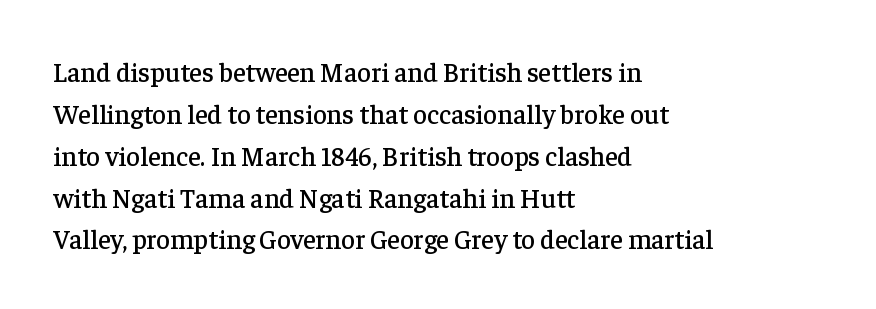
Q: Is the text italic (slanted)? A: No, it is upright.
Q: Is the text underlined? A: No.
Q: How is the paragraph aligned? A: Left-aligned.
Q: Is the spacing between letters normal or unusually wide? A: Normal.
Q: Is the spacing between lines tight, normal or loose? A: Normal.
